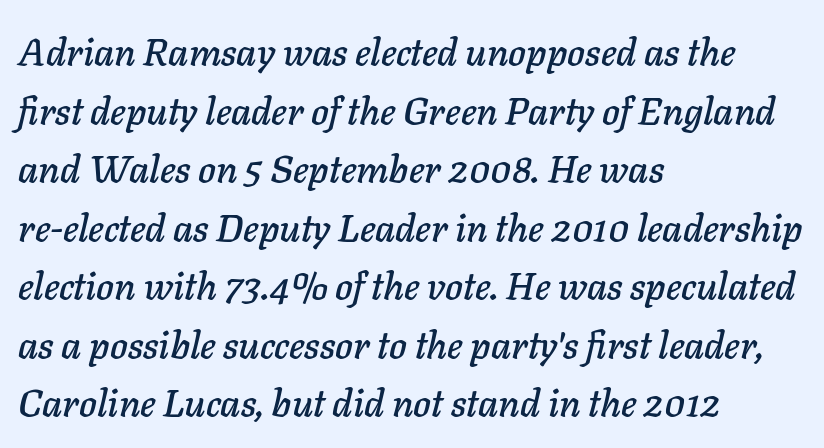
Q: Is the text italic (slanted)? A: Yes, it leans right by about 11 degrees.
Q: Is the text underlined? A: No.
Q: How is the paragraph aligned? A: Left-aligned.
Q: Is the spacing between letters normal or unusually wide? A: Normal.
Q: Is the spacing between lines tight, normal or loose? A: Normal.
Q: Width (condensed, normal, or wide)? A: Normal.
Q: Stroke contrast? A: Low.
Q: x-height? A: Medium.
Q: Monospaced? A: No.
